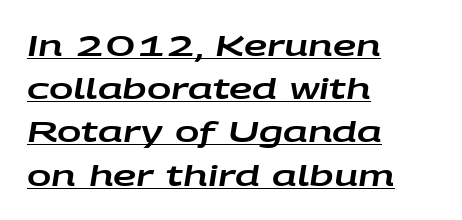
Reading down the column, the eye jumps a familiar distance to each next line. This rendering features underlined lettering. The typesetter chose a ragged-right arrangement here. It's the slanting kind of type. Look at the tracking — it's just the regular setting, nothing added. Varying glyph widths throughout — classic text-font behaviour.
